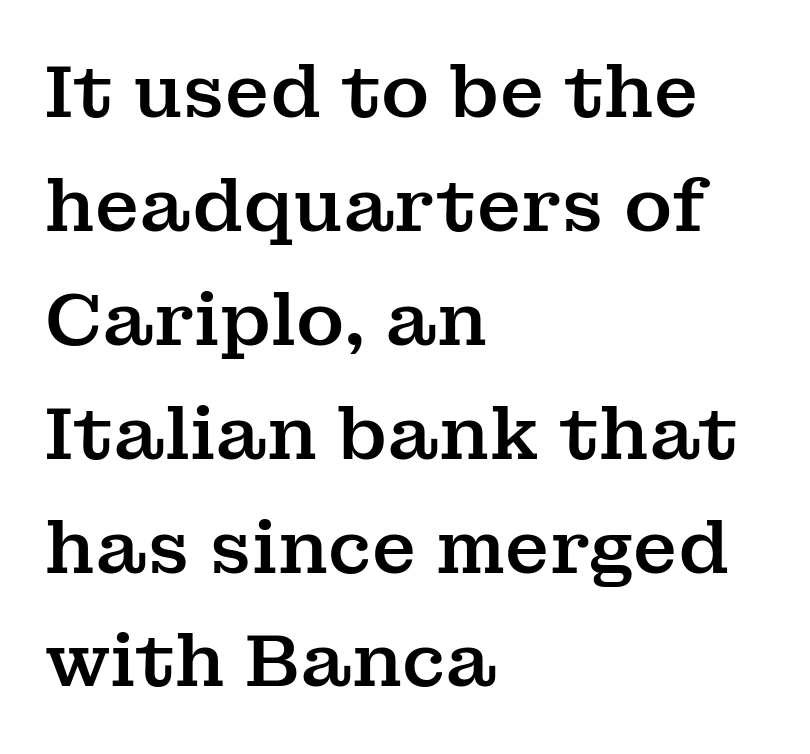
Q: Is the text italic (slanted)? A: No, it is upright.
Q: Is the typeface a serif or a sans-serif typeface? A: Serif.
Q: Is the text underlined? A: No.
Q: How is the paragraph aligned? A: Left-aligned.
Q: Is the spacing between letters normal or unusually wide? A: Normal.
Q: Is the spacing between lines tight, normal or loose? A: Normal.
Q: Width (condensed, normal, or wide)? A: Normal.
Q: Stroke contrast? A: Medium.
Q: x-height? A: Medium.
Q: Monospaced? A: No.
